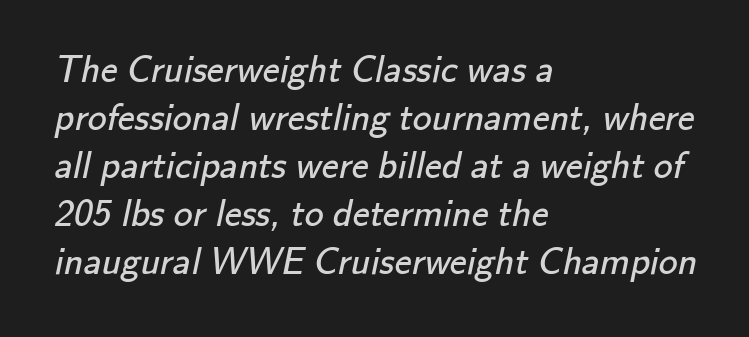
Q: Is the text bold? A: No.
Q: Is the typeface a serif or a sans-serif typeface? A: Sans-serif.
Q: Is the text underlined? A: No.
Q: How is the paragraph aligned? A: Left-aligned.
Q: Is the spacing between letters normal or unusually wide? A: Normal.
Q: Is the spacing between lines tight, normal or loose? A: Normal.
Q: Width (condensed, normal, or wide)? A: Normal.
Q: Stroke contrast? A: Low.
Q: x-height? A: Small.
Q: Monospaced? A: No.
